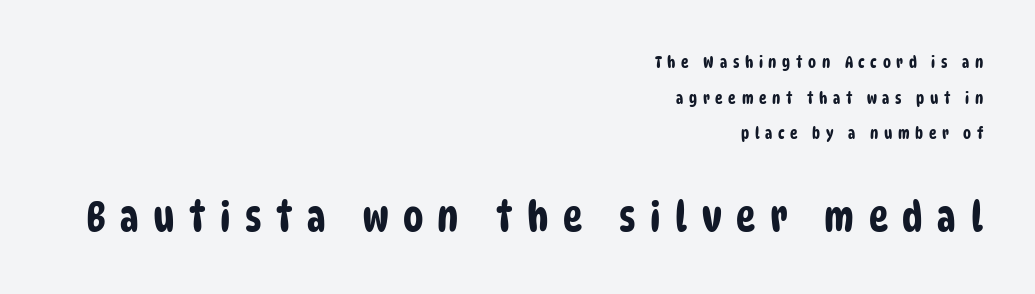
The image shows 41 px condensed sans-serif type; set right-aligned, loose line spacing (2.23x), unusually wide letter spacing (+0.35 em), not underlined; the second (bottom) block is 2.56x larger; low stroke contrast and a large x-height.
